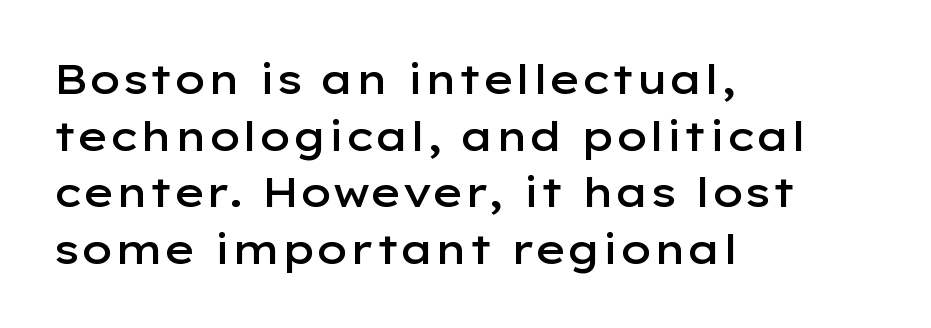
Q: Is the text bold? A: Semi-bold.
Q: Is the text italic (slanted)? A: No, it is upright.
Q: Is the typeface a serif or a sans-serif typeface? A: Sans-serif.
Q: Is the text underlined? A: No.
Q: How is the paragraph aligned? A: Left-aligned.
Q: Is the spacing between letters normal or unusually wide? A: Normal.
Q: Is the spacing between lines tight, normal or loose? A: Normal.
Q: Width (condensed, normal, or wide)? A: Wide.
Q: Stroke contrast? A: Low.
Q: x-height? A: Medium.
Q: Monospaced? A: No.
